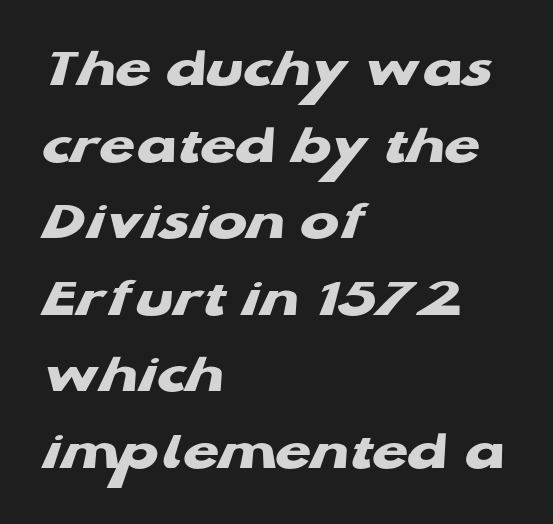
Q: Is the text bold? A: Yes.
Q: Is the typeface a serif or a sans-serif typeface? A: Sans-serif.
Q: Is the text underlined? A: No.
Q: How is the paragraph aligned? A: Left-aligned.
Q: Is the spacing between letters normal or unusually wide? A: Normal.
Q: Is the spacing between lines tight, normal or loose? A: Normal.
Q: Width (condensed, normal, or wide)? A: Wide.
Q: Stroke contrast? A: Low.
Q: x-height? A: Medium.
Q: Monospaced? A: No.
